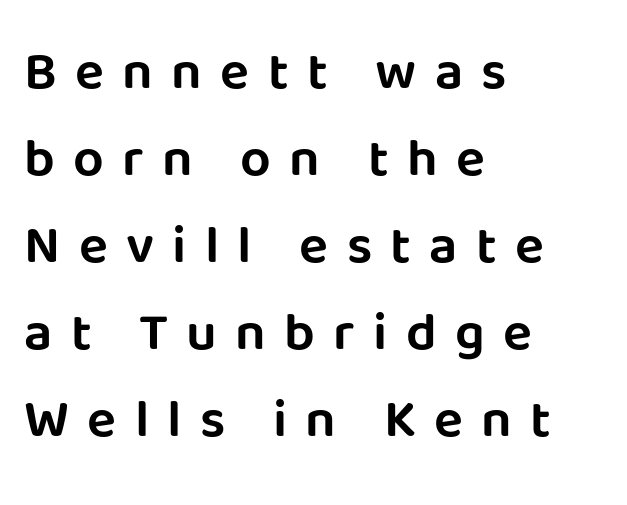
{"serif": "no", "italic": "no", "width": "normal", "stroke_contrast": "low", "x_height": "large", "monospaced": "no", "underline": "no", "align": "left", "line_spacing": "normal", "line_spacing_ratio": 1.61, "letter_spacing": "wide", "letter_spacing_em": 0.34, "glyph_px": 54}
